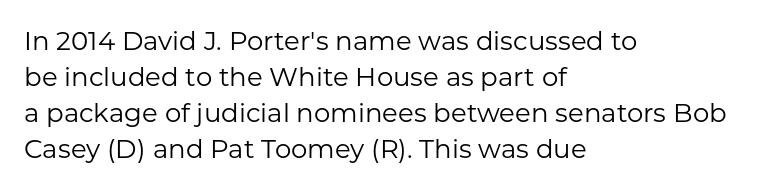
Q: Is the text bold? A: No.
Q: Is the text italic (slanted)? A: No, it is upright.
Q: Is the text underlined? A: No.
Q: How is the paragraph aligned? A: Left-aligned.
Q: Is the spacing between letters normal or unusually wide? A: Normal.
Q: Is the spacing between lines tight, normal or loose? A: Normal.
